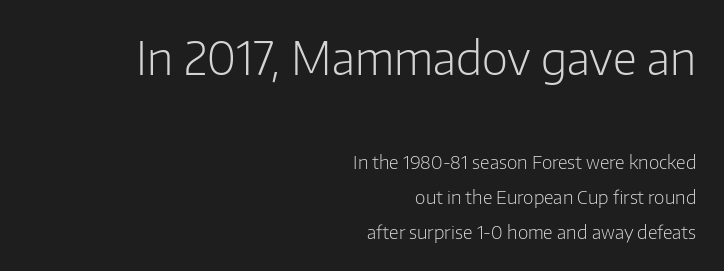
The image shows 45 px light sans-serif type, upright; set right-aligned, loose line spacing (1.92x), normal letter spacing, not underlined; the first (top) block is 2.5x larger; low stroke contrast and a medium x-height.
